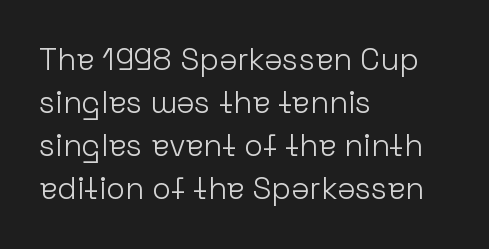
The passage is arranged the way most books set body copy — flush left. The typography opts for an upright posture over an oblique one. The letters look calm and open, with moderate or lighter stems. The specimen omits any rule beneath the text block's lines. These lines are composed in type without serifs. How are the letters spaced? Ordinarily, with no added tracking.
